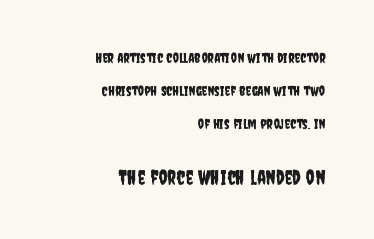
The image shows 20 px text type, upright; set right-aligned, loose line spacing (2.37x), normal letter spacing, not underlined; the second (bottom) block is 1.43x larger.
